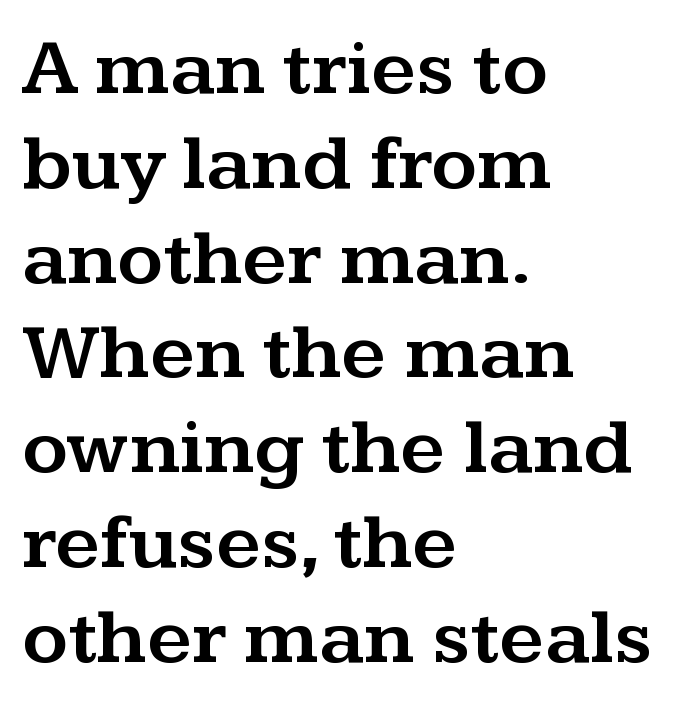
{"serif": "yes", "italic": "no", "width": "wide", "stroke_contrast": "medium", "x_height": "medium", "monospaced": "no", "underline": "no", "align": "left", "line_spacing_ratio": 1.2, "letter_spacing": "normal", "letter_spacing_em": 0.0, "glyph_px": 79}
